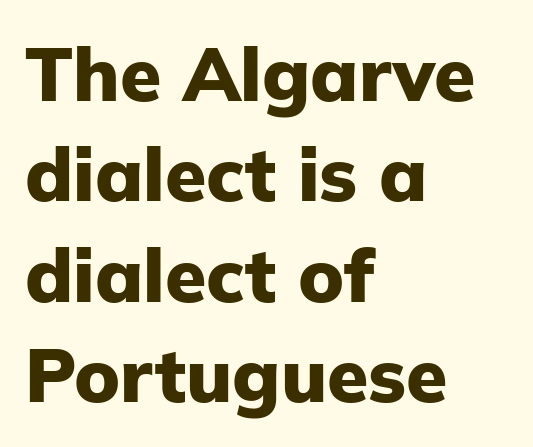
The image shows 75 px heavy sans-serif type, upright; set left-aligned, normal line spacing (1.34x), normal letter spacing, not underlined; low stroke contrast and a medium x-height.
